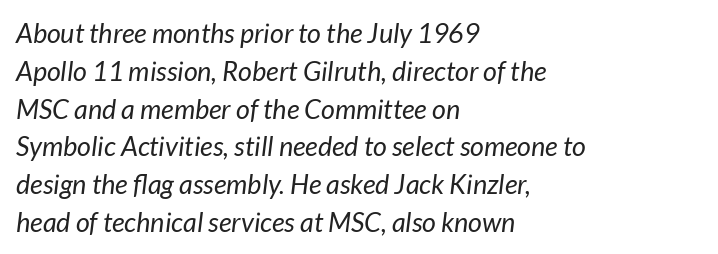
Would a proofreader flag this as italicized? Yes. In CSS terms this would be text-align: left. Normally led — the rows are evenly, conventionally spaced. Ink coverage per letter is moderate at most. Nobody touched the tracking dial on this one.
